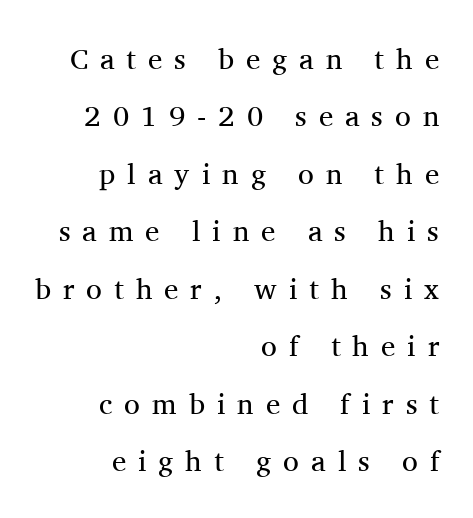
Posture: straight, roman, zero tilt. Honestly, there is no underline to notice here at all. The glyphs in this specimen are seriffed. Summary of vertical rhythm: relaxed, with wide interline spacing. Looks like regular typesetting: each glyph gets only the width it needs. The lines in this sample share a right terminus and differ only in where they begin.
